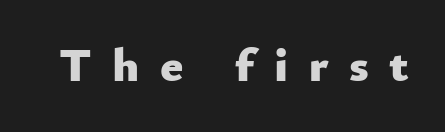
The image shows 48 px heavy sans-serif type, upright; set unusually wide letter spacing (+0.42 em), not underlined; low stroke contrast and a small x-height.
